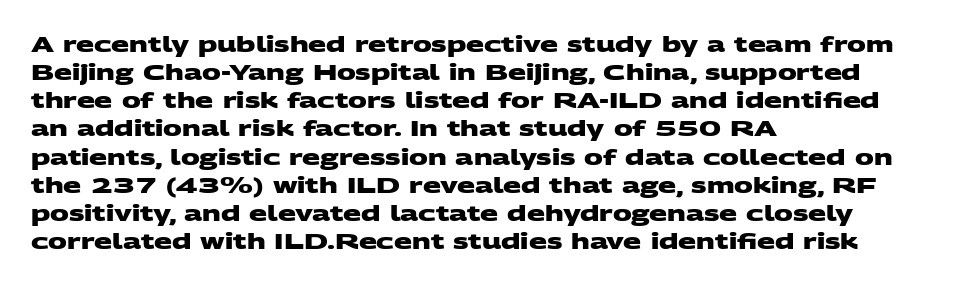
Horizontal bands of white between lines are of average thickness. The face used here is rendered with its standard letterfit. Caption: bold face, heavy strokes. Which margin do the lines hug? The left one — the right edge is uneven. A clean baseline with only descenders dipping below it.
